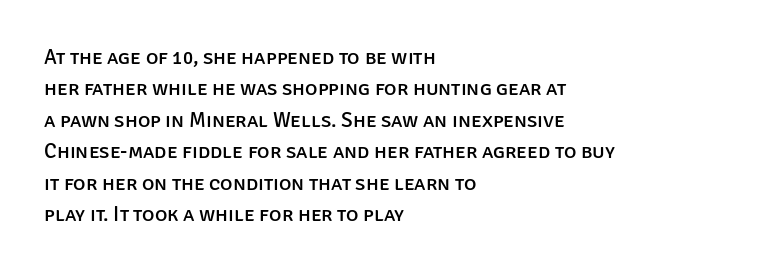
The image shows 21 px text type, upright; set left-aligned, normal line spacing (1.5x), normal letter spacing, not underlined.
